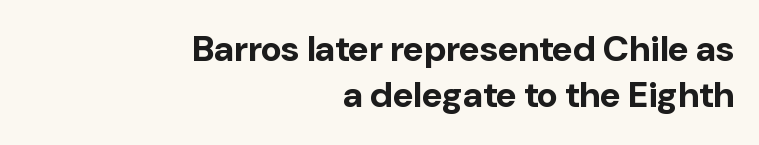
Q: Is the text bold? A: Yes.
Q: Is the text italic (slanted)? A: No, it is upright.
Q: Is the typeface a serif or a sans-serif typeface? A: Sans-serif.
Q: Is the text underlined? A: No.
Q: How is the paragraph aligned? A: Right-aligned.
Q: Is the spacing between letters normal or unusually wide? A: Normal.
Q: Is the spacing between lines tight, normal or loose? A: Normal.
Q: Width (condensed, normal, or wide)? A: Normal.
Q: Stroke contrast? A: Low.
Q: x-height? A: Medium.
Q: Monospaced? A: No.
